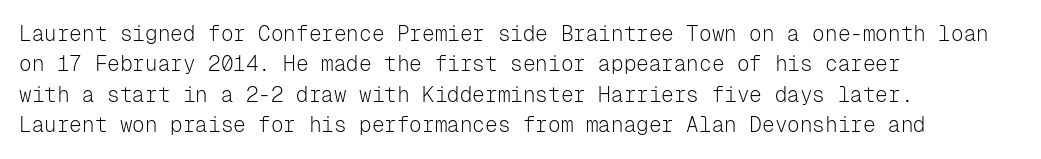
{"italic": "no", "bold": "no", "underline": "no", "align": "left", "line_spacing": "normal", "line_spacing_ratio": 1.45, "letter_spacing": "normal", "letter_spacing_em": 0.0, "glyph_px": 21}
